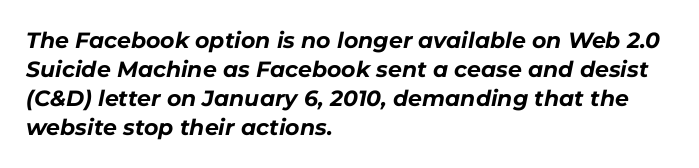
{"italic": "yes", "lean": "right", "slant_degrees": 11, "bold": "yes", "underline": "no", "align": "left", "line_spacing": "normal", "line_spacing_ratio": 1.32, "letter_spacing": "normal", "letter_spacing_em": 0.0, "glyph_px": 22}
